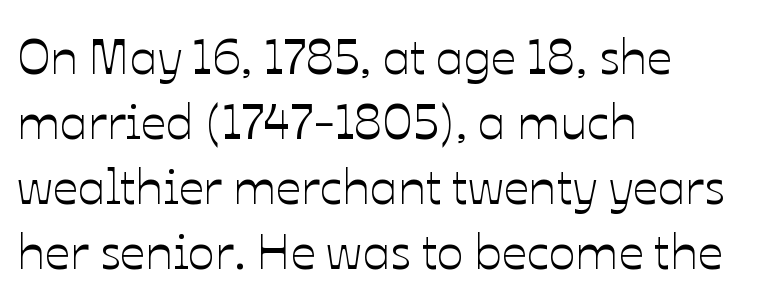
The image shows 50 px text type, upright; set left-aligned, normal line spacing (1.3x), normal letter spacing, not underlined; low stroke contrast and a medium x-height.
